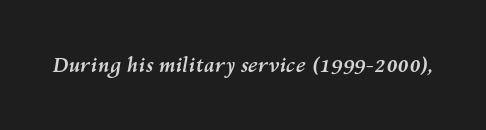
{"italic": "yes", "lean": "right", "slant_degrees": 10, "bold": "yes", "underline": "no", "letter_spacing": "normal", "letter_spacing_em": 0.0, "glyph_px": 20}
